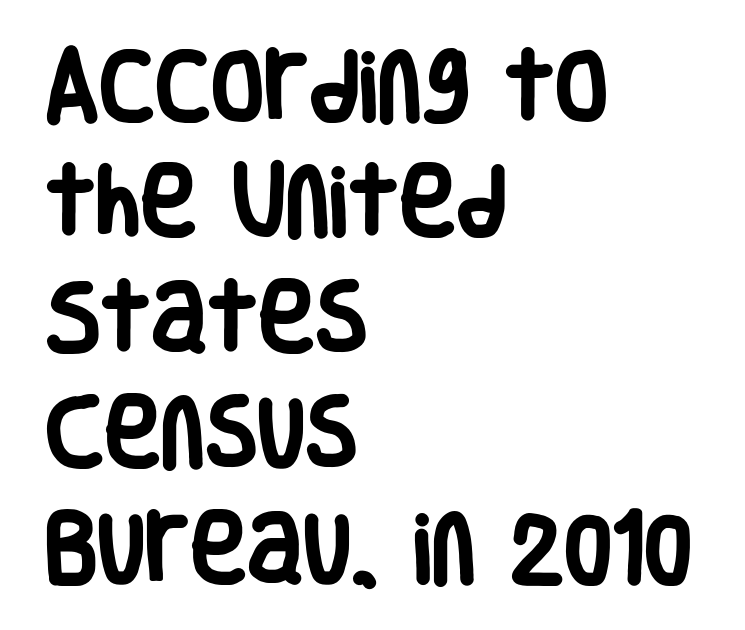
The image shows 77 px heavy, condensed sans-serif type, upright; set left-aligned, normal line spacing (1.5x), normal letter spacing, not underlined; low stroke contrast and a large x-height.
